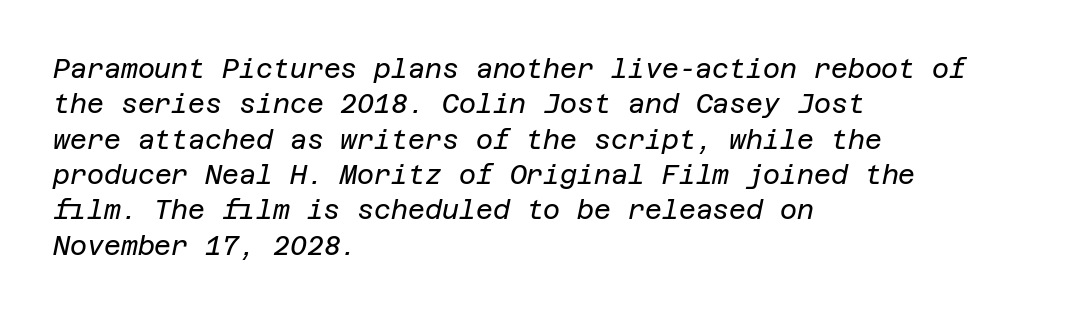
Here the glyphs are tracked normally, forming tight word shapes. Every row of glyphs begins at an identical x-position on the left. The weight would be labelled regular, book, light, or lighter still. The gap between lines stays unmarked. Students, observe: this is what conventionally led text looks like.
